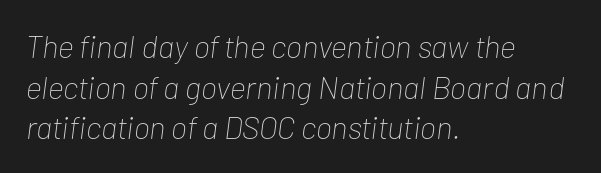
{"italic": "yes", "lean": "right", "slant_degrees": 7, "bold": "no", "weight": "thin", "width": "condensed", "stroke_contrast": "low", "x_height": "medium", "monospaced": "no", "underline": "no", "align": "left", "line_spacing": "normal", "line_spacing_ratio": 1.27, "letter_spacing": "normal", "letter_spacing_em": 0.0, "glyph_px": 32}
